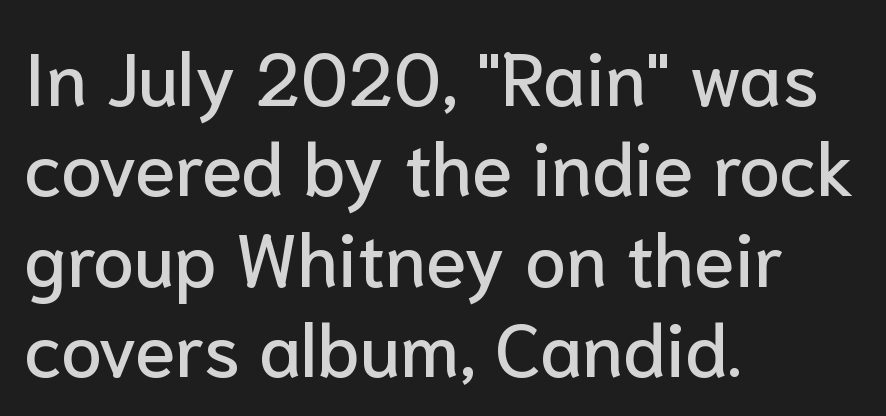
Q: Is the text italic (slanted)? A: No, it is upright.
Q: Is the typeface a serif or a sans-serif typeface? A: Sans-serif.
Q: Is the text underlined? A: No.
Q: How is the paragraph aligned? A: Left-aligned.
Q: Is the spacing between letters normal or unusually wide? A: Normal.
Q: Width (condensed, normal, or wide)? A: Normal.
Q: Stroke contrast? A: Low.
Q: x-height? A: Medium.
Q: Monospaced? A: No.
